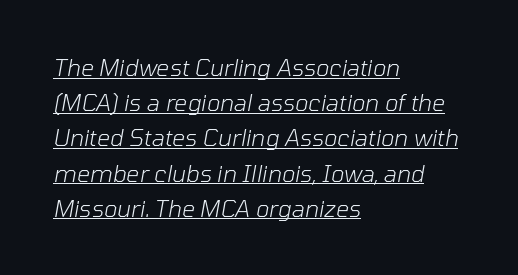
The image shows 23 px text type, italic (leaning right); set left-aligned, normal line spacing (1.53x), normal letter spacing, underlined.
